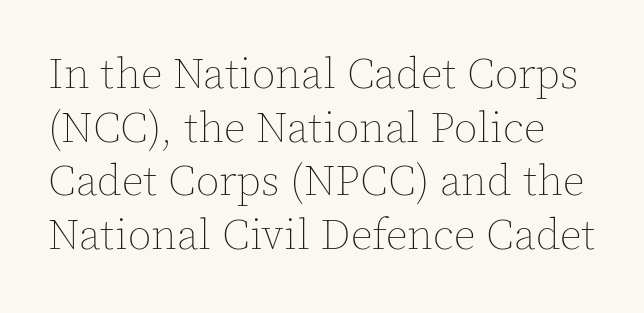
A typesetter would call this proportional, since set widths differ per character. The horizontal fit of the characters is conventional and even. The glyphs are unaccompanied by any horizontal stroke below them. Each new line begins a customary step beneath the previous one. A typesetter would mark this as roman, not italic.
